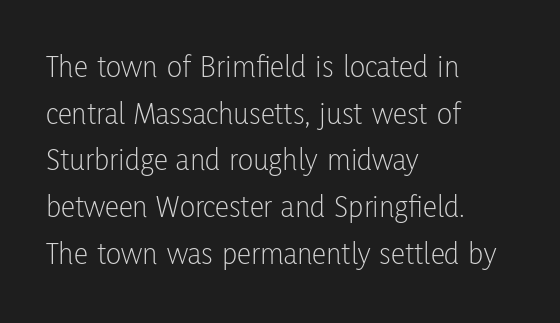
Q: Is the text bold? A: No.
Q: Is the text italic (slanted)? A: No, it is upright.
Q: Is the typeface a serif or a sans-serif typeface? A: Sans-serif.
Q: Is the text underlined? A: No.
Q: How is the paragraph aligned? A: Left-aligned.
Q: Is the spacing between letters normal or unusually wide? A: Normal.
Q: Is the spacing between lines tight, normal or loose? A: Normal.
Q: Width (condensed, normal, or wide)? A: Condensed.
Q: Stroke contrast? A: Low.
Q: x-height? A: Medium.
Q: Monospaced? A: No.
